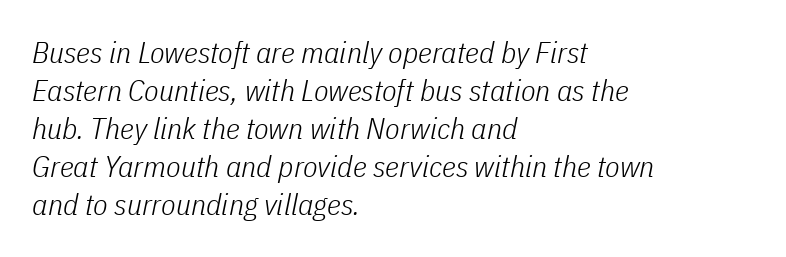
{"italic": "yes", "lean": "right", "slant_degrees": 11, "bold": "no", "weight": "light", "width": "condensed", "stroke_contrast": "low", "x_height": "medium", "monospaced": "no", "underline": "no", "align": "left", "line_spacing": "normal", "line_spacing_ratio": 1.27, "letter_spacing": "normal", "letter_spacing_em": 0.0, "glyph_px": 30}
